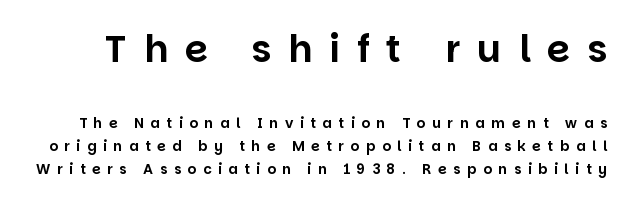
Q: Is the text italic (slanted)? A: No, it is upright.
Q: Is the typeface a serif or a sans-serif typeface? A: Sans-serif.
Q: Is the text underlined? A: No.
Q: Is the spacing between letters normal or unusually wide? A: Unusually wide.
Q: Is the spacing between lines tight, normal or loose? A: Normal.
Q: Which block of text is set in a larger size, the first (top) or the second (bottom)? A: The first (top) one.
Q: Width (condensed, normal, or wide)? A: Normal.
Q: Stroke contrast? A: Low.
Q: x-height? A: Large.
Q: Monospaced? A: No.
